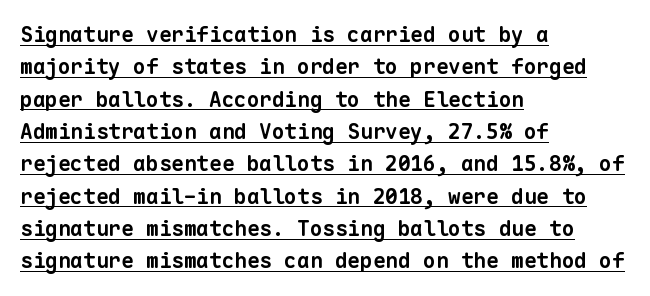
The image shows 21 px bold type; set left-aligned, normal line spacing (1.54x), normal letter spacing, underlined.
